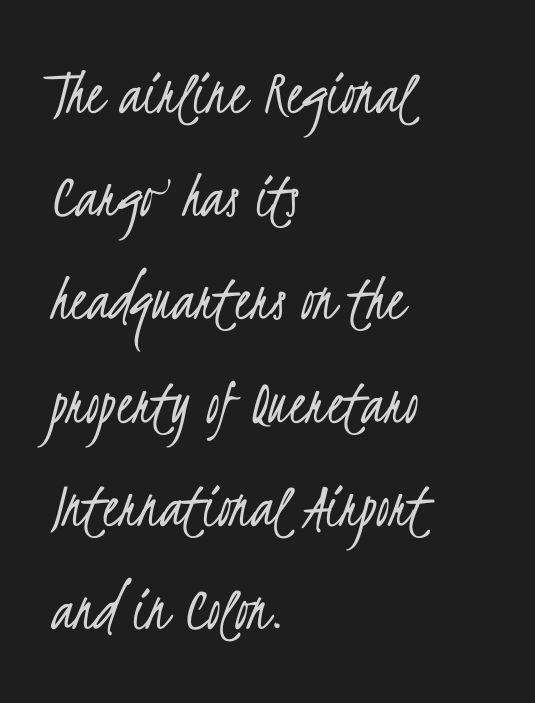
Q: Is the text bold? A: No.
Q: Is the typeface a serif or a sans-serif typeface? A: Sans-serif.
Q: Is the text underlined? A: No.
Q: How is the paragraph aligned? A: Left-aligned.
Q: Is the spacing between letters normal or unusually wide? A: Normal.
Q: Is the spacing between lines tight, normal or loose? A: Normal.
Q: Width (condensed, normal, or wide)? A: Condensed.
Q: Stroke contrast? A: Low.
Q: x-height? A: Small.
Q: Monospaced? A: No.
